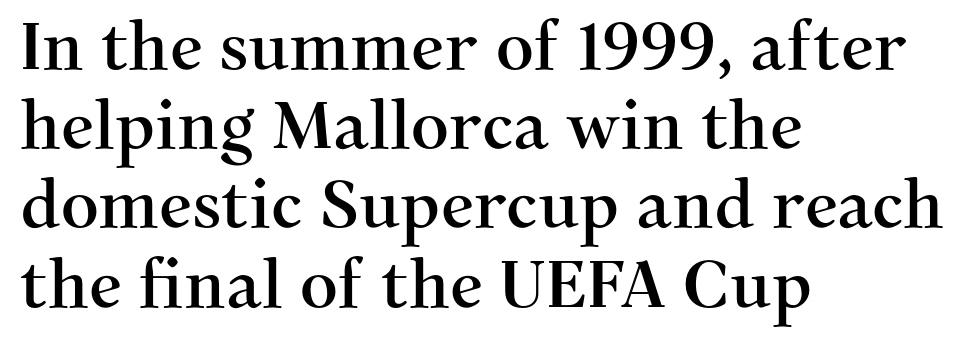
Q: Is the text italic (slanted)? A: No, it is upright.
Q: Is the typeface a serif or a sans-serif typeface? A: Serif.
Q: Is the text underlined? A: No.
Q: How is the paragraph aligned? A: Left-aligned.
Q: Is the spacing between letters normal or unusually wide? A: Normal.
Q: Width (condensed, normal, or wide)? A: Normal.
Q: Stroke contrast? A: Medium.
Q: x-height? A: Medium.
Q: Monospaced? A: No.
